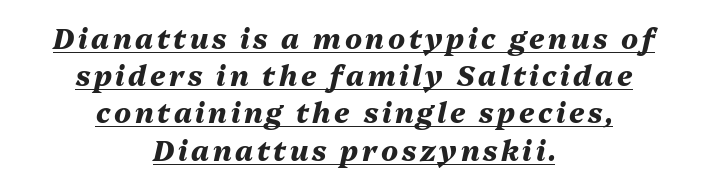
The image shows 28 px heavy type, italic (leaning right); set centered, normal line spacing (1.33x), underlined; medium stroke contrast and a medium x-height.
